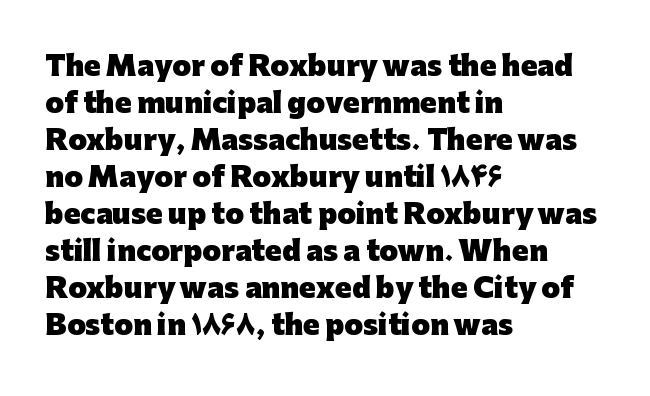
Every character sits straight up, as roman type does. Words appear dense and cohesive because spacing is normal. On the weight axis this lands at bold, roughly 700. In terms of leading, this rendering sits right in the middle.
